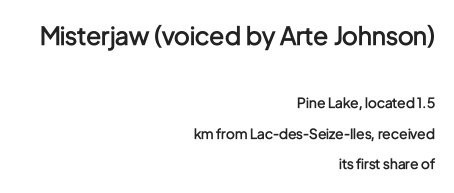
{"italic": "no", "bold": "semi", "underline": "no", "align": "right", "line_spacing": "loose", "line_spacing_ratio": 2.17, "letter_spacing": "normal", "letter_spacing_em": 0.0, "larger_block": "first", "size_ratio": 1.79, "glyph_px": 25}
